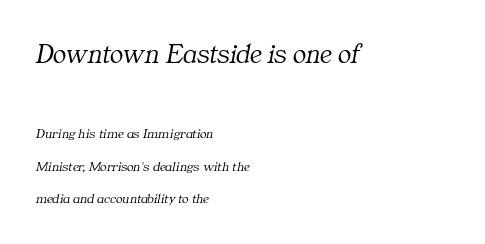
{"serif": "yes", "italic": "yes", "lean": "right", "slant_degrees": 11, "bold": "no", "weight": "light", "width": "normal", "stroke_contrast": "medium", "x_height": "medium", "monospaced": "no", "underline": "no", "align": "left", "line_spacing": "loose", "line_spacing_ratio": 2.34, "letter_spacing": "normal", "letter_spacing_em": 0.0, "larger_block": "first", "size_ratio": 2.0, "glyph_px": 28}
